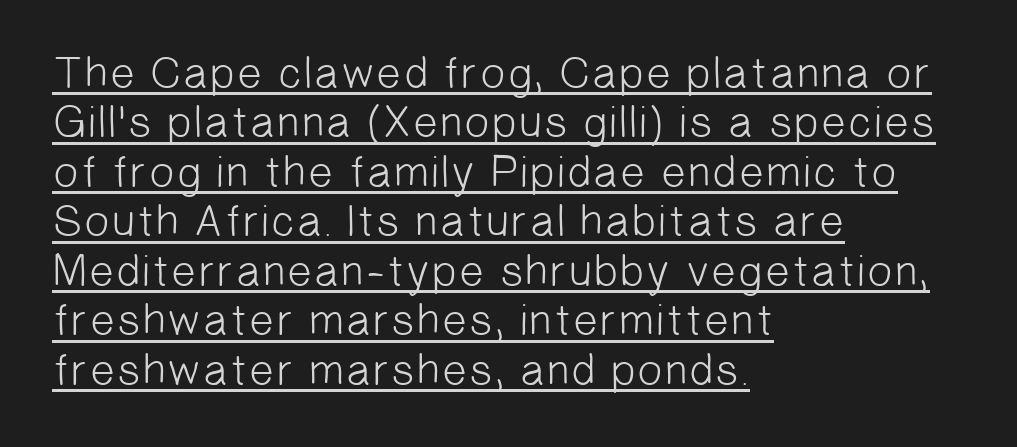
{"serif": "no", "bold": "no", "weight": "light", "width": "normal", "stroke_contrast": "low", "x_height": "medium", "monospaced": "no", "underline": "yes", "align": "left", "line_spacing": "tight", "line_spacing_ratio": 1.1, "letter_spacing": "normal", "letter_spacing_em": 0.0, "glyph_px": 45}
